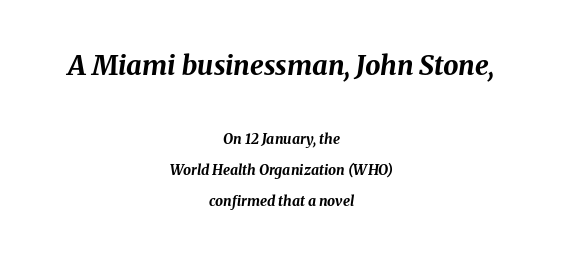
Does the bottom block carry the larger type? No, the top block does. How would I describe the line gaps? Wide and relaxed. One-word summary of the alignment: center. Does the lettering tilt? It does — this is italic.
